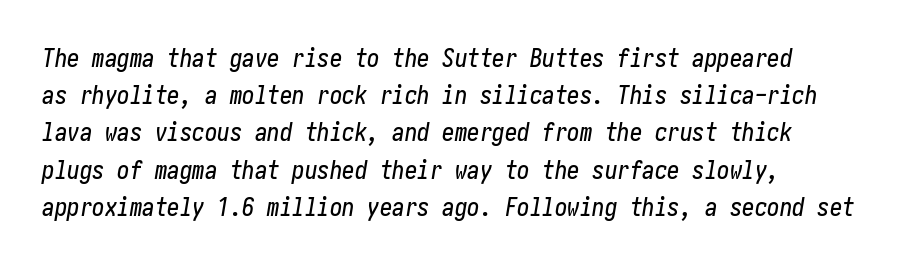
Q: Is the text italic (slanted)? A: Yes, it leans right by about 10 degrees.
Q: Is the text underlined? A: No.
Q: How is the paragraph aligned? A: Left-aligned.
Q: Is the spacing between letters normal or unusually wide? A: Normal.
Q: Is the spacing between lines tight, normal or loose? A: Normal.
